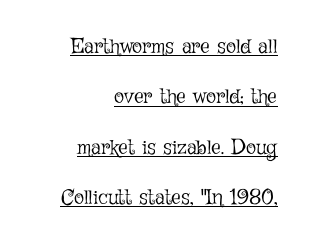
{"italic": "no", "bold": "no", "underline": "yes", "align": "right", "line_spacing": "loose", "line_spacing_ratio": 2.4, "letter_spacing": "normal", "letter_spacing_em": 0.0, "glyph_px": 21}
